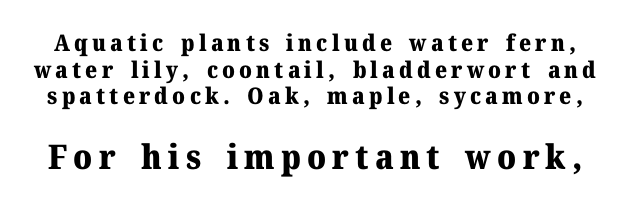
The image shows 34 px heavy serif type, upright; set line spacing 1.16x, not underlined; the second (bottom) block is 1.48x larger; medium stroke contrast and a medium x-height.
